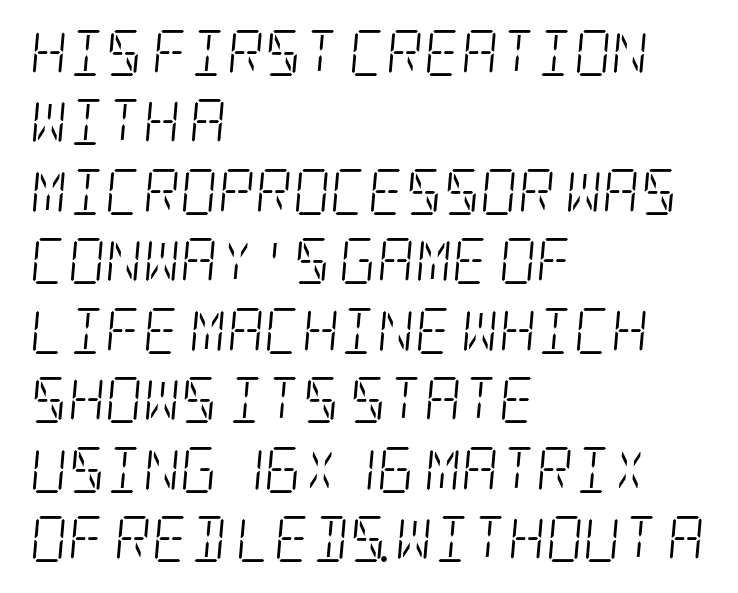
Q: Is the text bold? A: No.
Q: Is the text italic (slanted)? A: Yes, it leans right by about 5 degrees.
Q: Is the typeface a serif or a sans-serif typeface? A: Serif.
Q: Is the text underlined? A: No.
Q: How is the paragraph aligned? A: Left-aligned.
Q: Is the spacing between letters normal or unusually wide? A: Normal.
Q: Is the spacing between lines tight, normal or loose? A: Normal.
Q: Width (condensed, normal, or wide)? A: Condensed.
Q: Stroke contrast? A: Low.
Q: x-height? A: Large.
